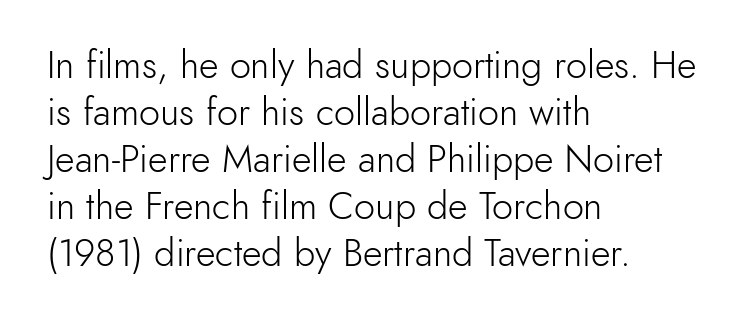
Q: Is the text bold? A: No.
Q: Is the text italic (slanted)? A: No, it is upright.
Q: Is the typeface a serif or a sans-serif typeface? A: Sans-serif.
Q: Is the text underlined? A: No.
Q: How is the paragraph aligned? A: Left-aligned.
Q: Is the spacing between letters normal or unusually wide? A: Normal.
Q: Width (condensed, normal, or wide)? A: Normal.
Q: x-height? A: Small.
Q: Monospaced? A: No.
